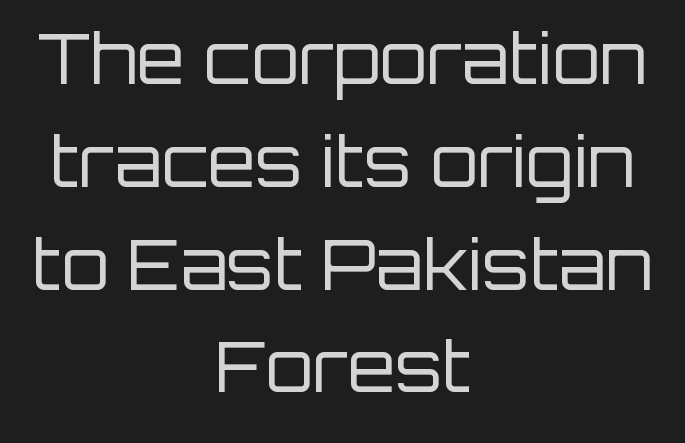
The typeface has the unassuming heft of standard copy or less. Students, note that the glyphs here touch the page at normal intervals. The typography opts for an upright posture over an oblique one. These lines are centered, leaving both edges ragged.
